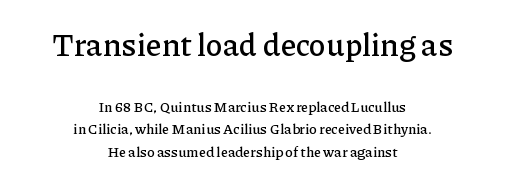
The image shows 31 px serif type, upright; set centered, normal line spacing (1.61x), normal letter spacing, not underlined; the first (top) block is 2.21x larger; low stroke contrast and a medium x-height.
